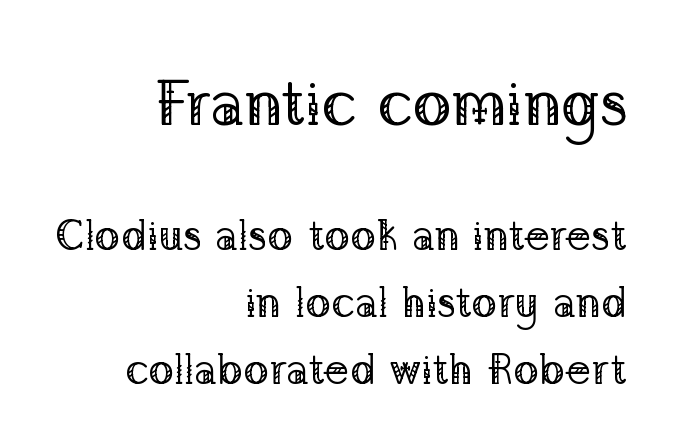
{"serif": "yes", "italic": "no", "bold": "no", "weight": "regular", "width": "normal", "stroke_contrast": "low", "x_height": "medium", "monospaced": "no", "underline": "no", "align": "right", "line_spacing": "normal", "line_spacing_ratio": 1.55, "letter_spacing": "normal", "letter_spacing_em": 0.0, "larger_block": "first", "size_ratio": 1.49, "glyph_px": 64}
